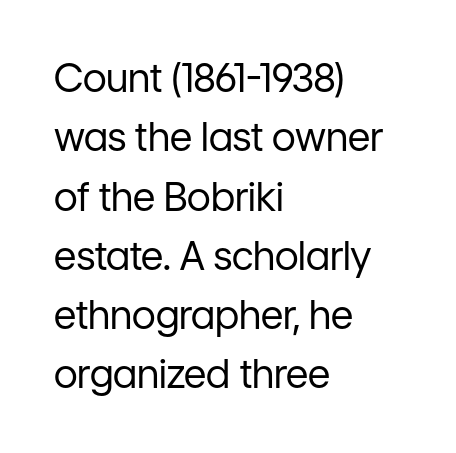
{"serif": "no", "italic": "no", "bold": "no", "weight": "regular", "width": "normal", "stroke_contrast": "low", "x_height": "medium", "monospaced": "no", "underline": "no", "align": "left", "line_spacing": "normal", "line_spacing_ratio": 1.52, "letter_spacing": "normal", "letter_spacing_em": 0.0, "glyph_px": 39}
